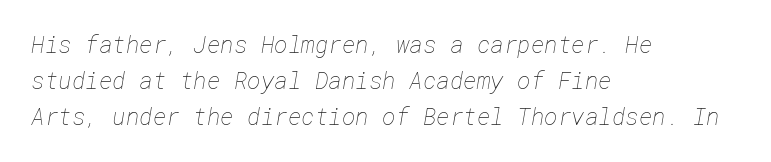
{"bold": "no", "underline": "no", "align": "left", "line_spacing": "normal", "line_spacing_ratio": 1.56, "letter_spacing": "normal", "letter_spacing_em": 0.0, "glyph_px": 23}
